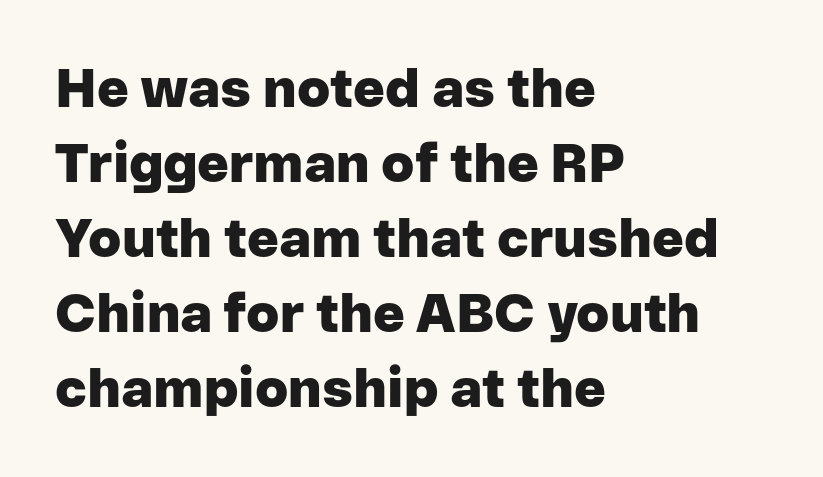
Q: Is the text bold? A: Yes.
Q: Is the text italic (slanted)? A: No, it is upright.
Q: Is the typeface a serif or a sans-serif typeface? A: Sans-serif.
Q: Is the text underlined? A: No.
Q: How is the paragraph aligned? A: Left-aligned.
Q: Is the spacing between letters normal or unusually wide? A: Normal.
Q: Is the spacing between lines tight, normal or loose? A: Normal.
Q: Width (condensed, normal, or wide)? A: Normal.
Q: Stroke contrast? A: Low.
Q: x-height? A: Medium.
Q: Monospaced? A: No.
